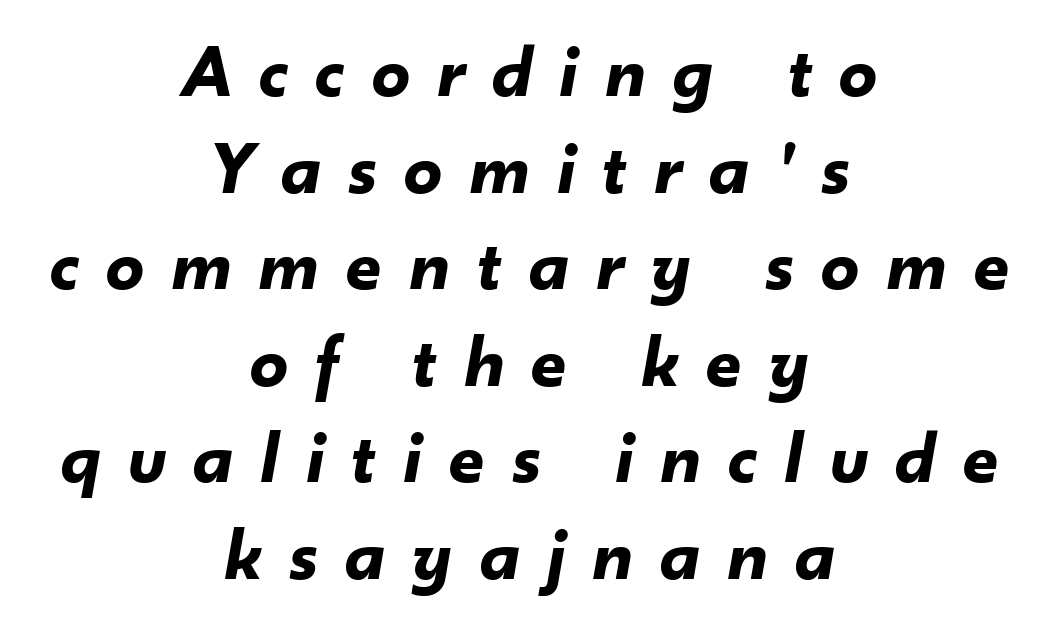
{"italic": "yes", "lean": "right", "slant_degrees": 10, "bold": "yes", "weight": "bold", "width": "normal", "stroke_contrast": "low", "x_height": "small", "monospaced": "no", "underline": "no", "align": "center", "line_spacing": "normal", "line_spacing_ratio": 1.27, "letter_spacing": "wide", "letter_spacing_em": 0.36, "glyph_px": 76}
